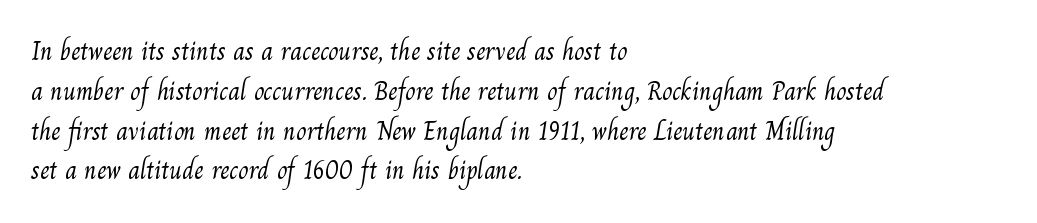
Words appear dense and cohesive because spacing is normal. One glance says typical: line gaps are just what's usual. The ragged edge is on the right, which tells us the setting is flush left. The area under the type is left untouched. Stem width sits at or under what a default text font uses.
